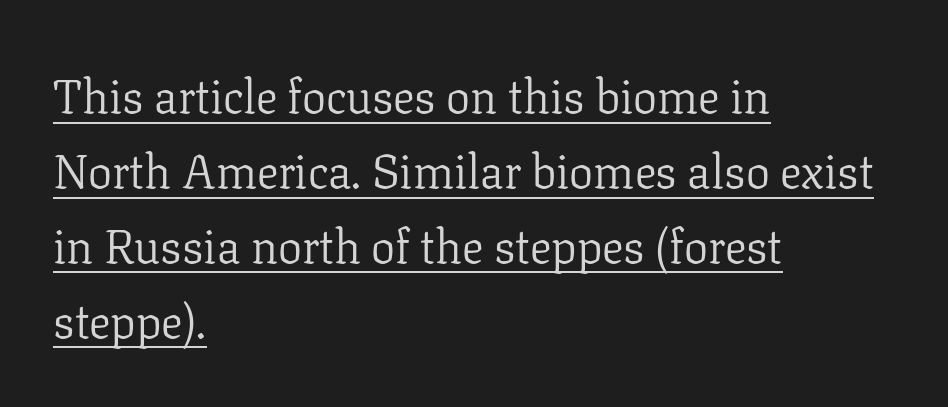
Q: Is the text bold? A: No.
Q: Is the text italic (slanted)? A: No, it is upright.
Q: Is the typeface a serif or a sans-serif typeface? A: Serif.
Q: Is the text underlined? A: Yes.
Q: How is the paragraph aligned? A: Left-aligned.
Q: Is the spacing between letters normal or unusually wide? A: Normal.
Q: Is the spacing between lines tight, normal or loose? A: Normal.
Q: Width (condensed, normal, or wide)? A: Normal.
Q: Stroke contrast? A: Low.
Q: x-height? A: Medium.
Q: Monospaced? A: No.
